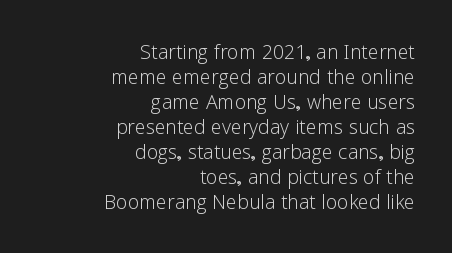
Nope, not italic — everything's standing straight. The words here are not underlined. Horizontal bands of white between lines are thin slivers. Weight class: somewhere from thin through regular.
